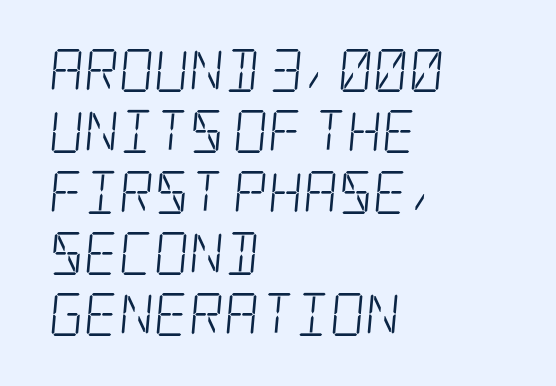
The image shows 43 px light, condensed serif type; set left-aligned, normal line spacing (1.42x), normal letter spacing, not underlined; low stroke contrast and a large x-height.
